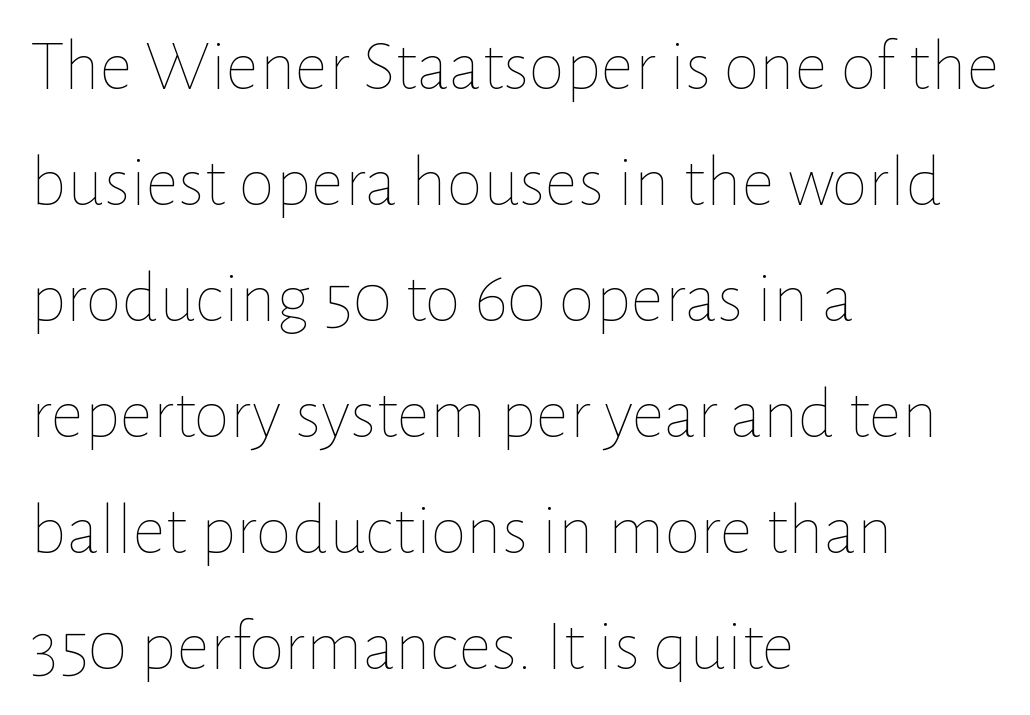
The image shows 73 px thin type, upright; set left-aligned, normal line spacing (1.59x), normal letter spacing, not underlined; low stroke contrast and a medium x-height.
